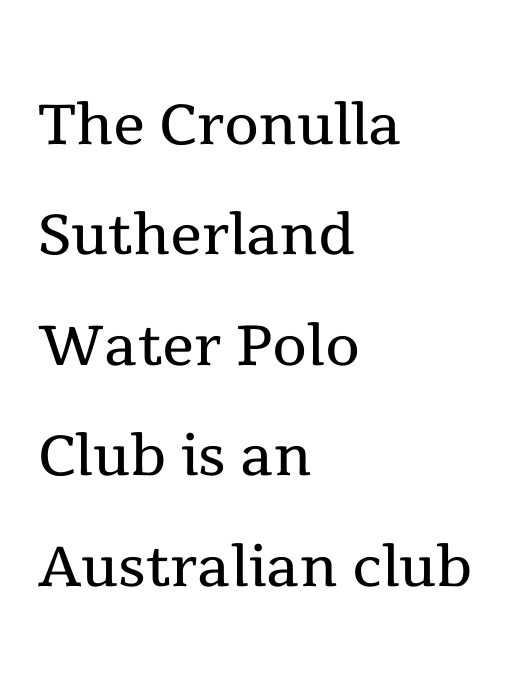
The image shows 80 px regular-weight serif type, upright; set left-aligned, normal line spacing (1.38x), normal letter spacing, not underlined; a medium x-height.
